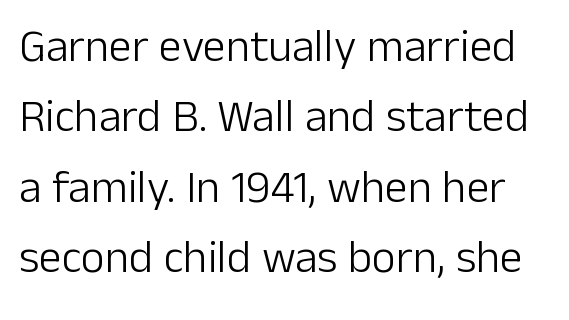
Q: Is the text bold? A: No.
Q: Is the text italic (slanted)? A: No, it is upright.
Q: Is the typeface a serif or a sans-serif typeface? A: Sans-serif.
Q: Is the text underlined? A: No.
Q: Is the spacing between letters normal or unusually wide? A: Normal.
Q: Is the spacing between lines tight, normal or loose? A: Normal.
Q: Width (condensed, normal, or wide)? A: Normal.
Q: Stroke contrast? A: Low.
Q: x-height? A: Medium.
Q: Monospaced? A: No.
